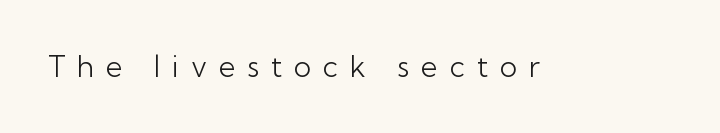
{"serif": "no", "italic": "no", "bold": "no", "weight": "light", "width": "normal", "stroke_contrast": "low", "x_height": "medium", "monospaced": "no", "underline": "no", "letter_spacing": "wide", "letter_spacing_em": 0.41, "glyph_px": 29}
